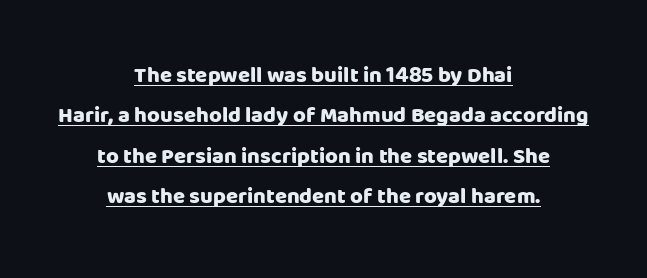
Heavy-handed strokes throughout: this text is bold. If you drew a line through each stem, it would be perfectly vertical. Horizontal alignment here is central, giving a formal, balanced look. The string is rendered with underlining switched on. How are the letters spaced? Ordinarily, with no added tracking.
